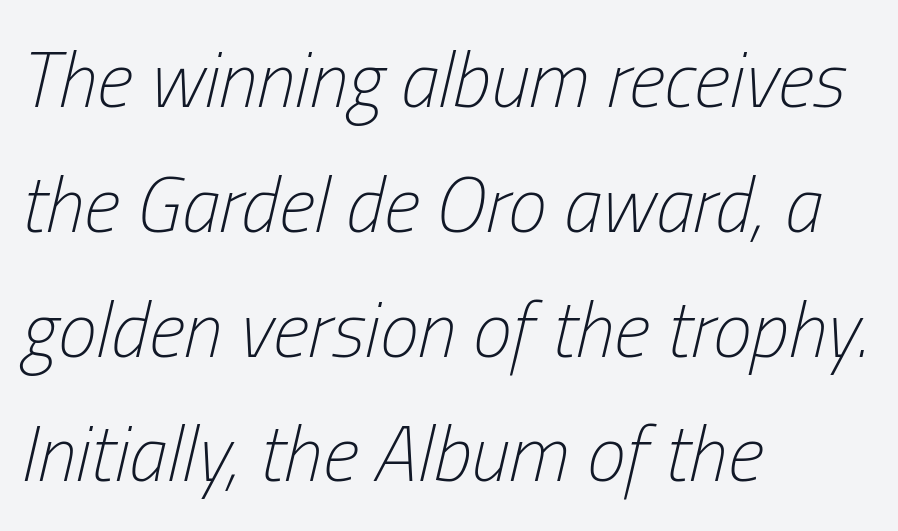
The image shows 78 px light, condensed type, italic (leaning right); set left-aligned, normal line spacing (1.6x), normal letter spacing, not underlined; low stroke contrast and a medium x-height.
